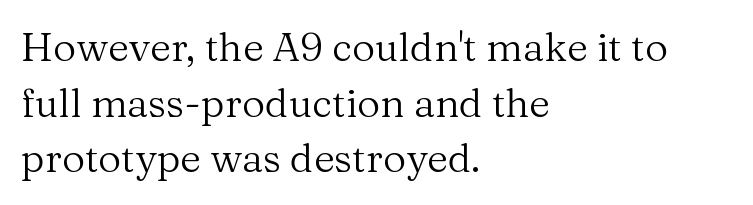
{"serif": "yes", "italic": "no", "bold": "no", "weight": "regular", "width": "normal", "stroke_contrast": "medium", "x_height": "medium", "monospaced": "no", "underline": "no", "align": "left", "line_spacing": "normal", "line_spacing_ratio": 1.39, "letter_spacing": "normal", "letter_spacing_em": 0.0, "glyph_px": 40}
